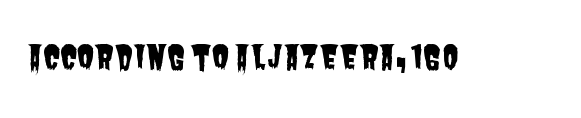
The space directly below the letters is spotless. Look at the tracking — it's just the regular setting, nothing added. Note the varied advance widths — an 'i' is clearly narrower than an 'm'. Is this a sans? Yes — the strokes have no serifs.
